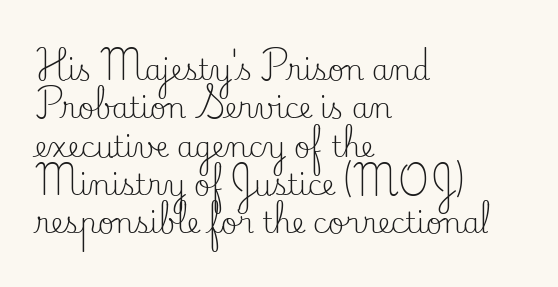
{"italic": "no", "bold": "no", "weight": "regular", "width": "normal", "stroke_contrast": "low", "x_height": "small", "monospaced": "no", "underline": "no", "align": "left", "line_spacing": "normal", "line_spacing_ratio": 1.37, "letter_spacing": "normal", "letter_spacing_em": 0.0, "glyph_px": 28}
